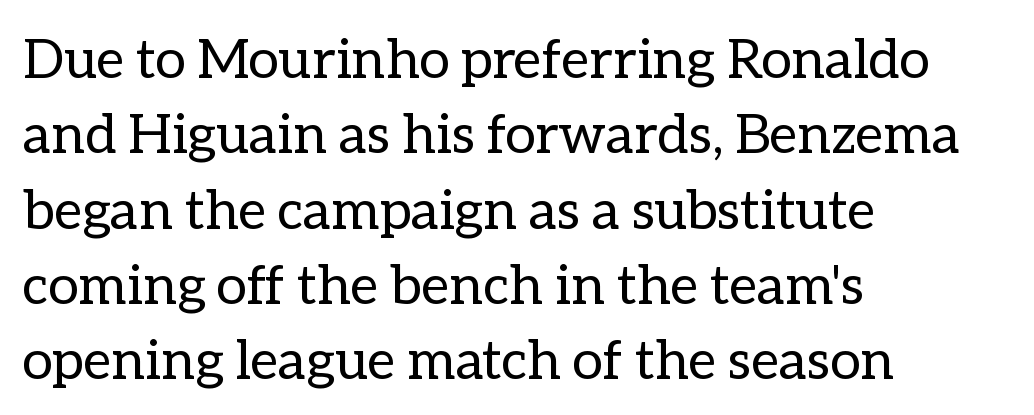
The image shows 55 px regular-weight type, upright; set left-aligned, normal line spacing (1.37x), normal letter spacing, not underlined; low stroke contrast and a medium x-height.
